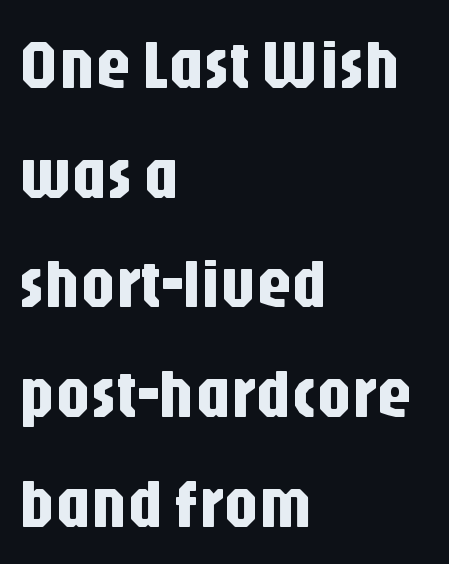
{"serif": "no", "italic": "no", "width": "condensed", "stroke_contrast": "low", "x_height": "large", "monospaced": "no", "underline": "no", "align": "left", "line_spacing": "normal", "line_spacing_ratio": 1.59, "letter_spacing": "normal", "letter_spacing_em": 0.0, "glyph_px": 69}
